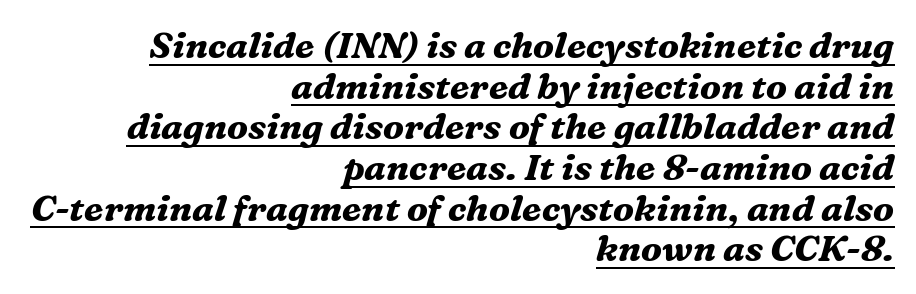
Q: Is the text bold? A: Yes.
Q: Is the text italic (slanted)? A: Yes, it leans right by about 16 degrees.
Q: Is the typeface a serif or a sans-serif typeface? A: Serif.
Q: Is the text underlined? A: Yes.
Q: How is the paragraph aligned? A: Right-aligned.
Q: Is the spacing between letters normal or unusually wide? A: Normal.
Q: Is the spacing between lines tight, normal or loose? A: Tight.
Q: Width (condensed, normal, or wide)? A: Normal.
Q: Stroke contrast? A: Medium.
Q: x-height? A: Medium.
Q: Monospaced? A: No.
